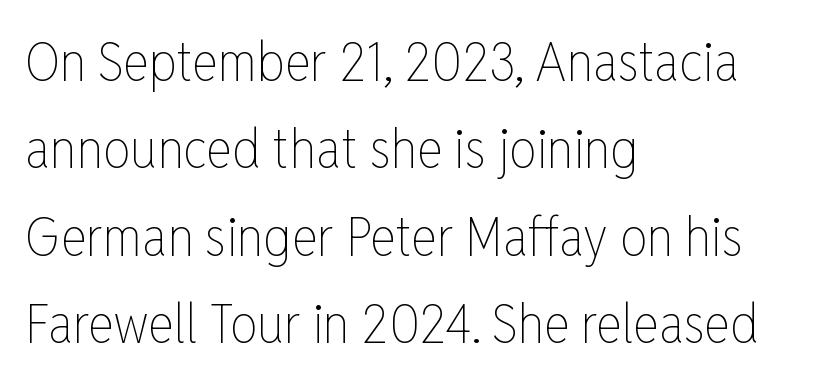
Q: Is the text bold? A: No.
Q: Is the text italic (slanted)? A: No, it is upright.
Q: Is the text underlined? A: No.
Q: How is the paragraph aligned? A: Left-aligned.
Q: Is the spacing between letters normal or unusually wide? A: Normal.
Q: Is the spacing between lines tight, normal or loose? A: Normal.
Q: Width (condensed, normal, or wide)? A: Condensed.
Q: Stroke contrast? A: Low.
Q: x-height? A: Medium.
Q: Monospaced? A: No.
